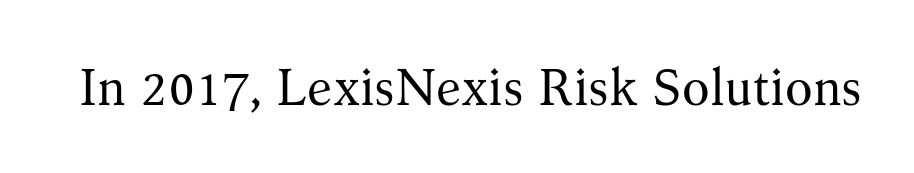
Bold? No — there's no thickening of the strokes. If you drew a line through each stem, it would be perfectly vertical. Each letter keeps its own natural width here, so spacing adapts to shape. What stands out about the letter spacing? Nothing — it is the standard amount. These lines are composed in type with serifs. Only glyphs here, with clear space below each row.
